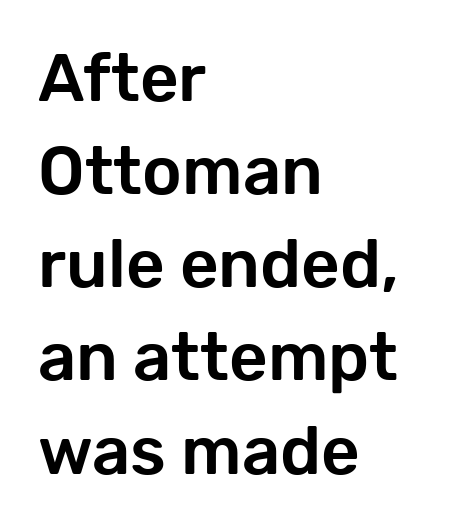
{"serif": "no", "italic": "no", "width": "normal", "stroke_contrast": "low", "x_height": "medium", "monospaced": "no", "underline": "no", "align": "left", "line_spacing": "normal", "line_spacing_ratio": 1.39, "letter_spacing": "normal", "letter_spacing_em": 0.0, "glyph_px": 67}
